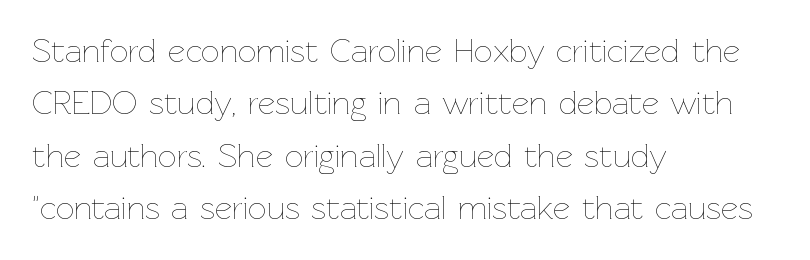
On a weight scale, this lands at 450 or below. Is there much room between lines? A standard amount, neither cramped nor airy. This sample has the flowing, uneven cadence of proportional lettering. Tracking here is standard; glyphs follow each other at the usual distance.
